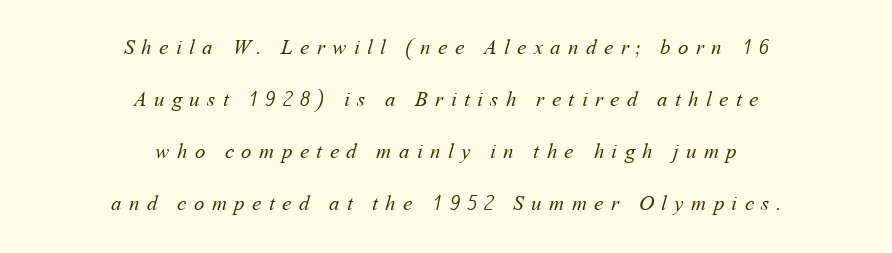
The image shows 21 px text type; set centered, loose line spacing (2.47x), unusually wide letter spacing (+0.35 em), not underlined.
